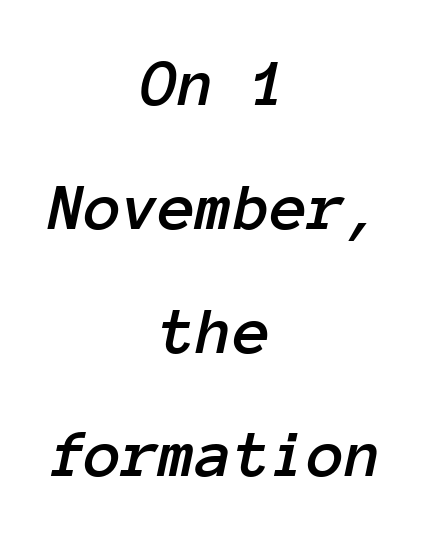
Q: Is the text italic (slanted)? A: Yes, it leans right by about 12 degrees.
Q: Is the text underlined? A: No.
Q: How is the paragraph aligned? A: Centered.
Q: Is the spacing between letters normal or unusually wide? A: Normal.
Q: Width (condensed, normal, or wide)? A: Normal.
Q: Stroke contrast? A: Low.
Q: x-height? A: Medium.
Q: Monospaced? A: Yes.
